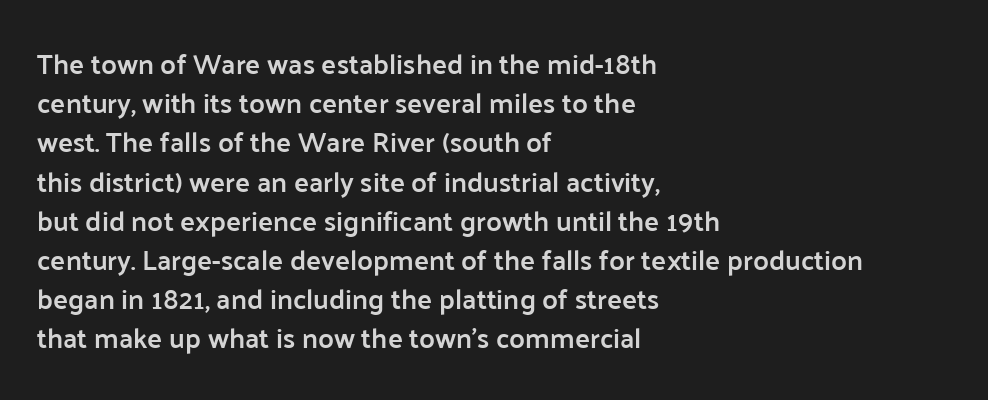
The image shows 28 px semibold sans-serif type, upright; set left-aligned, normal line spacing (1.4x), normal letter spacing, not underlined; low stroke contrast and a medium x-height.
